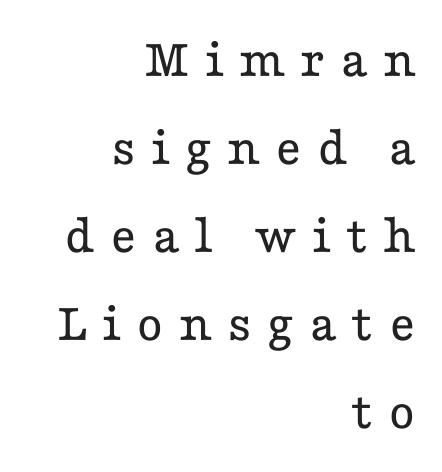
{"serif": "yes", "italic": "no", "bold": "no", "weight": "regular", "width": "wide", "stroke_contrast": "low", "x_height": "medium", "monospaced": "no", "underline": "no", "align": "right", "line_spacing": "normal", "line_spacing_ratio": 1.57, "letter_spacing": "wide", "letter_spacing_em": 0.26, "glyph_px": 56}
